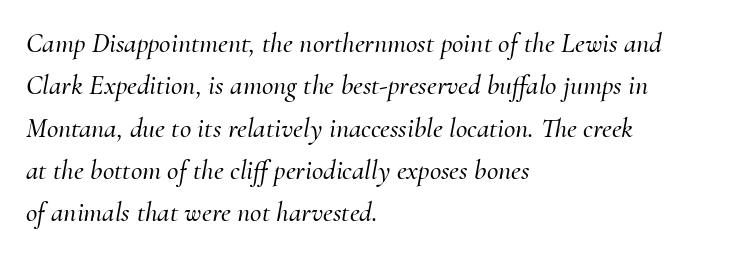
The image shows 28 px serif type, italic (leaning right); set left-aligned, normal line spacing (1.51x), normal letter spacing, not underlined; medium stroke contrast and a small x-height.
